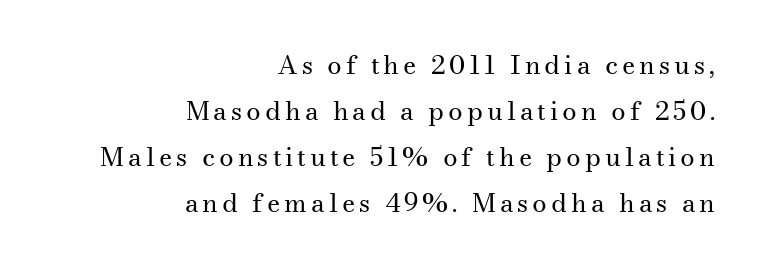
Unlike italic type, these characters show no tilt at all. Lines of text with bare space underneath. The passage is arranged like a letterhead date or caption credit — flush right. The characters are drawn with everyday or finer stroke widths.
